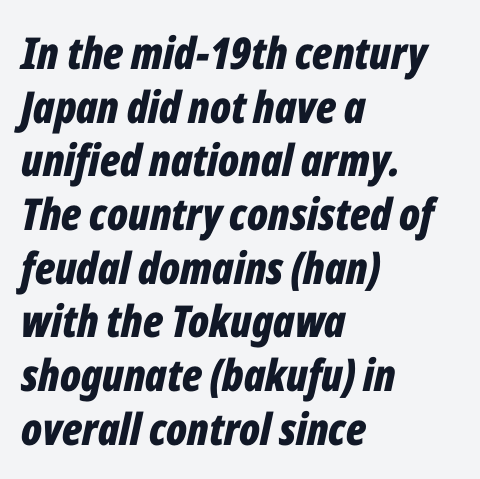
The image shows 44 px bold, condensed type, italic (leaning right); set left-aligned, line spacing 1.22x, normal letter spacing, not underlined; low stroke contrast and a medium x-height.
